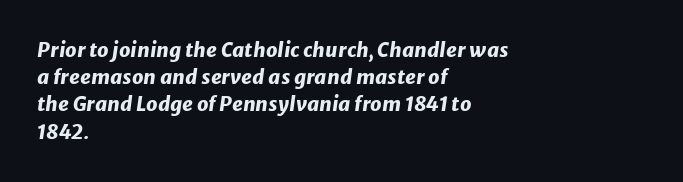
Q: Is the text bold? A: Yes.
Q: Is the text italic (slanted)? A: Yes, it leans right by about 8 degrees.
Q: Is the text underlined? A: No.
Q: How is the paragraph aligned? A: Left-aligned.
Q: Is the spacing between letters normal or unusually wide? A: Normal.
Q: Is the spacing between lines tight, normal or loose? A: Normal.
